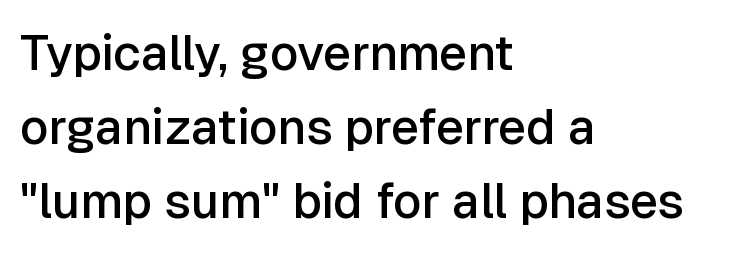
Q: Is the text bold? A: Semi-bold.
Q: Is the text italic (slanted)? A: No, it is upright.
Q: Is the typeface a serif or a sans-serif typeface? A: Sans-serif.
Q: Is the text underlined? A: No.
Q: How is the paragraph aligned? A: Left-aligned.
Q: Is the spacing between letters normal or unusually wide? A: Normal.
Q: Is the spacing between lines tight, normal or loose? A: Normal.
Q: Width (condensed, normal, or wide)? A: Normal.
Q: Stroke contrast? A: Low.
Q: x-height? A: Medium.
Q: Monospaced? A: No.
